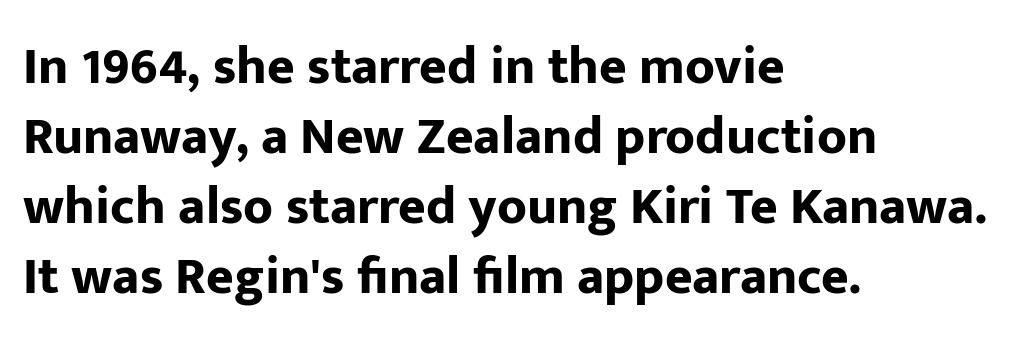
The image shows 53 px bold sans-serif type, upright; set left-aligned, normal line spacing (1.32x), normal letter spacing, not underlined; low stroke contrast and a medium x-height.
